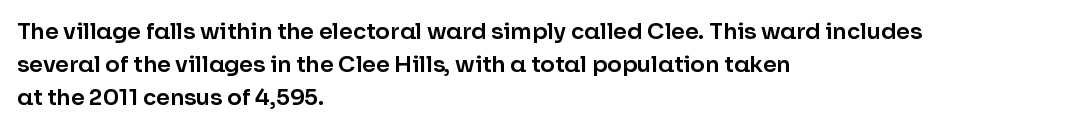
Q: Is the text italic (slanted)? A: No, it is upright.
Q: Is the text underlined? A: No.
Q: How is the paragraph aligned? A: Left-aligned.
Q: Is the spacing between letters normal or unusually wide? A: Normal.
Q: Is the spacing between lines tight, normal or loose? A: Normal.
